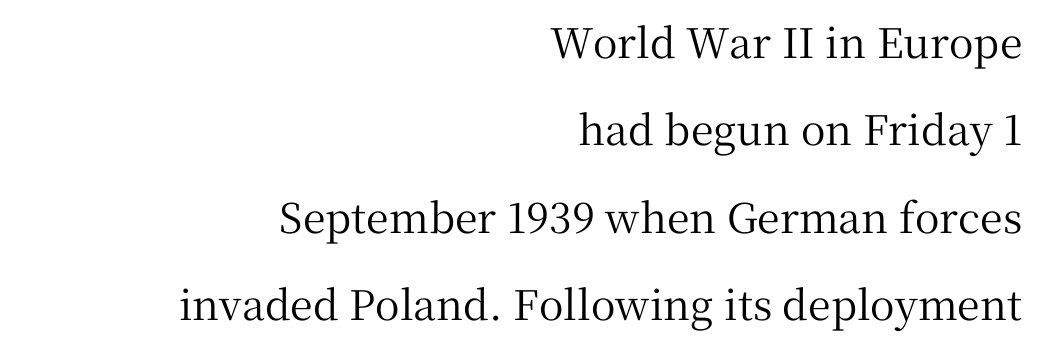
The image shows 41 px serif type, upright; set right-aligned, loose line spacing (2.13x), normal letter spacing, not underlined; medium stroke contrast and a medium x-height.
